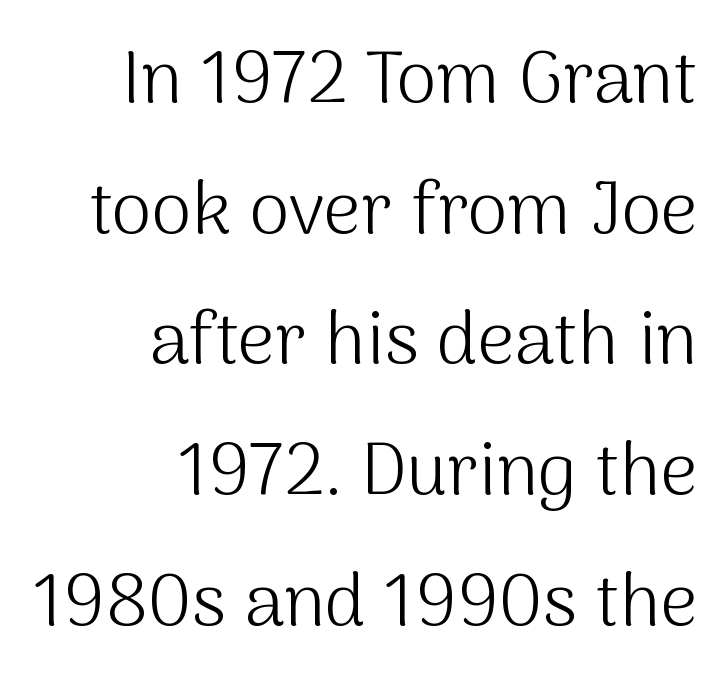
The face used here is rendered with its standard letterfit. The characters display no serif detailing; their extremities are plain. Each stroke keeps to a modest, everyday thickness or less. The words here are not underlined.
